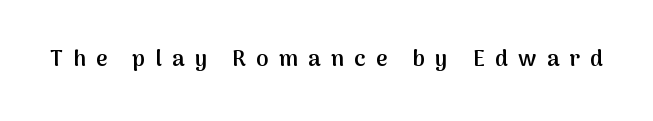
The image shows 22 px text type, upright; set unusually wide letter spacing (+0.47 em), not underlined.
